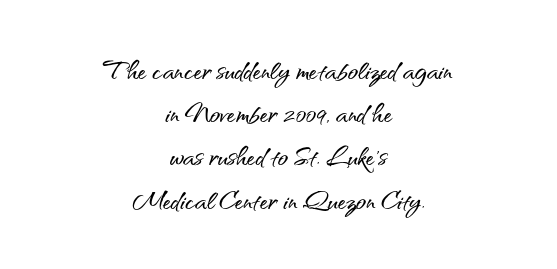
The rendering uses natural spacing where letterforms have individual widths. This sample uses plain, unmodified letter spacing. The space beneath each line is pristine and unruled. This block has exactly the height ordinary leading produces. Each letter's strokes conclude bluntly, with no projecting serifs.
